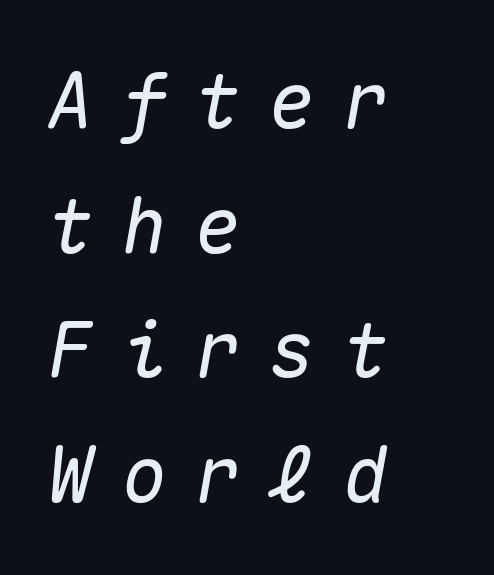
The image shows 76 px text type, italic (leaning right), monospaced; set left-aligned, normal line spacing (1.64x), unusually wide letter spacing (+0.37 em), not underlined; medium stroke contrast and a medium x-height.
